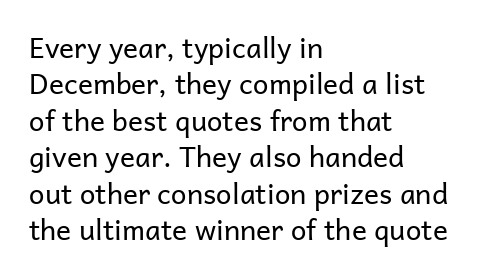
Q: Is the text bold? A: No.
Q: Is the text italic (slanted)? A: No, it is upright.
Q: Is the typeface a serif or a sans-serif typeface? A: Sans-serif.
Q: Is the text underlined? A: No.
Q: How is the paragraph aligned? A: Left-aligned.
Q: Is the spacing between letters normal or unusually wide? A: Normal.
Q: Is the spacing between lines tight, normal or loose? A: Normal.
Q: Width (condensed, normal, or wide)? A: Normal.
Q: Stroke contrast? A: Low.
Q: x-height? A: Medium.
Q: Monospaced? A: No.
